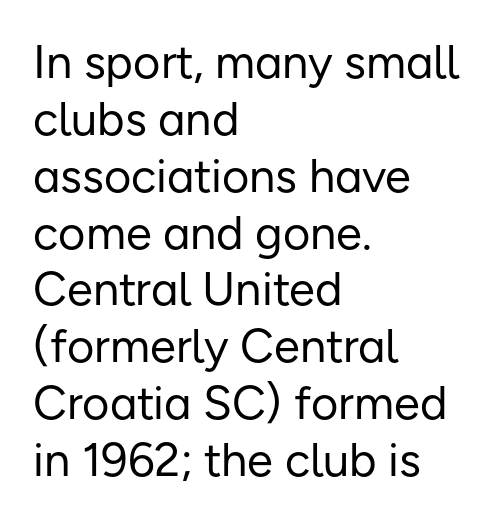
The type family on display is of the sans-serif kind. You could call the tracking neutral — neither tight nor loose. Upright lettering throughout. These lines are rendered in a variable-pitch font.
